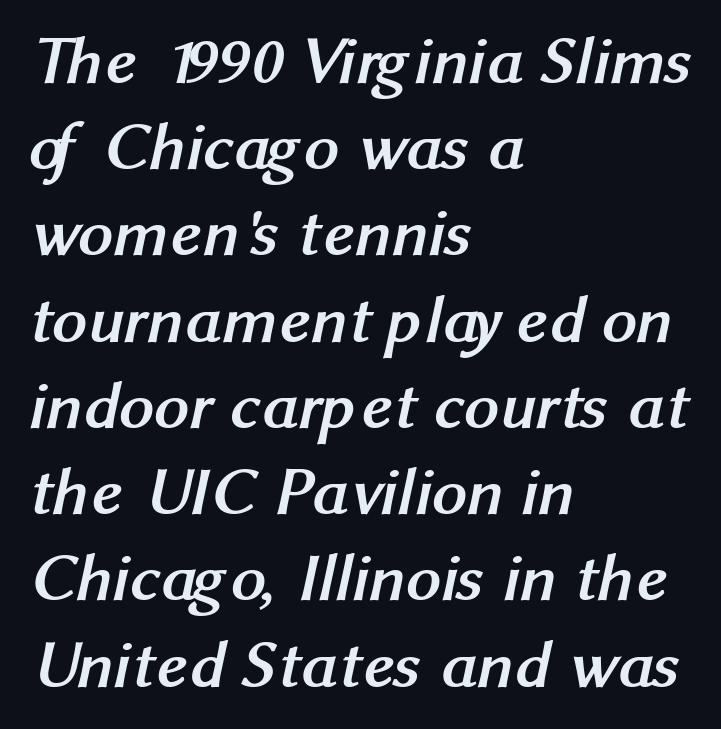
{"serif": "no", "bold": "yes", "weight": "semibold", "width": "normal", "stroke_contrast": "medium", "x_height": "medium", "monospaced": "no", "underline": "no", "align": "left", "line_spacing": "normal", "line_spacing_ratio": 1.25, "letter_spacing": "normal", "letter_spacing_em": 0.0, "glyph_px": 69}
